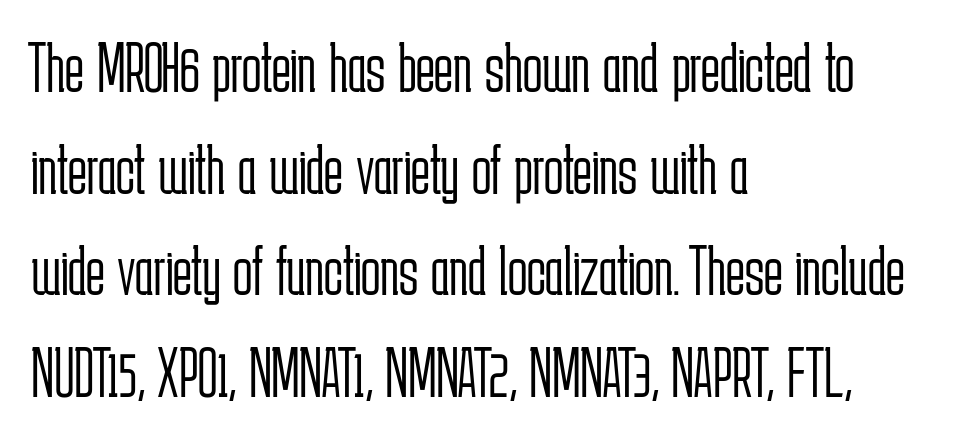
The image shows 71 px light, condensed sans-serif type, upright; set left-aligned, normal line spacing (1.43x), normal letter spacing, not underlined; low stroke contrast and a medium x-height.
